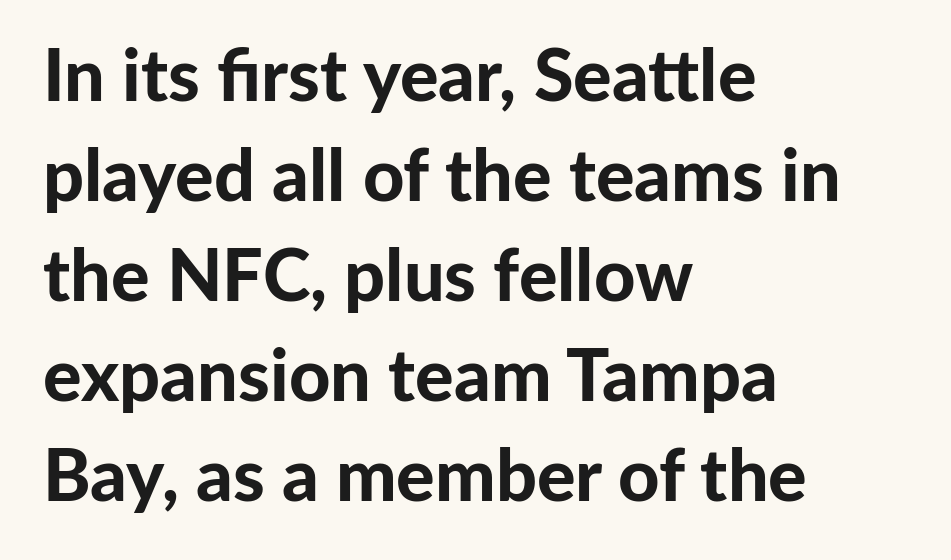
Q: Is the text bold? A: Yes.
Q: Is the text italic (slanted)? A: No, it is upright.
Q: Is the typeface a serif or a sans-serif typeface? A: Sans-serif.
Q: Is the text underlined? A: No.
Q: How is the paragraph aligned? A: Left-aligned.
Q: Is the spacing between letters normal or unusually wide? A: Normal.
Q: Is the spacing between lines tight, normal or loose? A: Normal.
Q: Width (condensed, normal, or wide)? A: Normal.
Q: Stroke contrast? A: Low.
Q: x-height? A: Medium.
Q: Monospaced? A: No.
